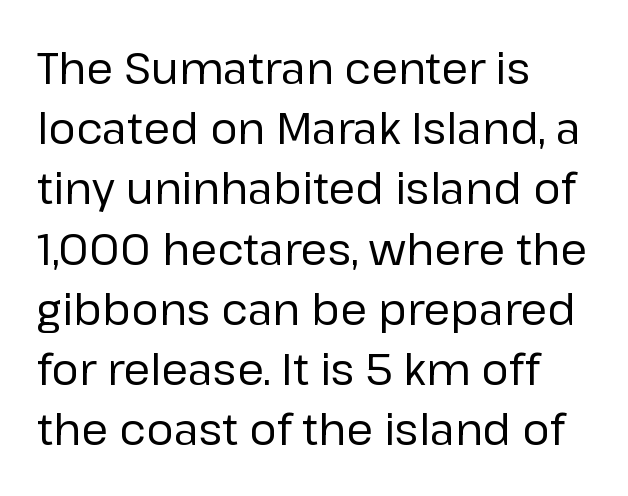
{"serif": "no", "italic": "no", "bold": "no", "weight": "regular", "width": "normal", "stroke_contrast": "low", "x_height": "medium", "monospaced": "no", "underline": "no", "align": "left", "line_spacing": "normal", "line_spacing_ratio": 1.4, "letter_spacing": "normal", "letter_spacing_em": 0.0, "glyph_px": 43}
